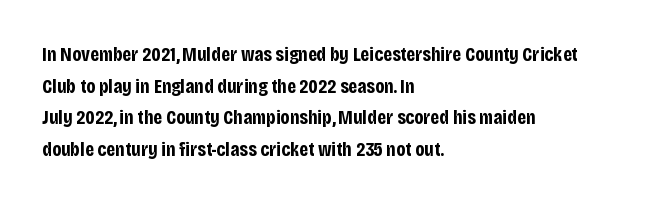
{"italic": "no", "bold": "yes", "underline": "no", "align": "left", "line_spacing": "normal", "line_spacing_ratio": 1.58, "letter_spacing": "normal", "letter_spacing_em": 0.0, "glyph_px": 20}
